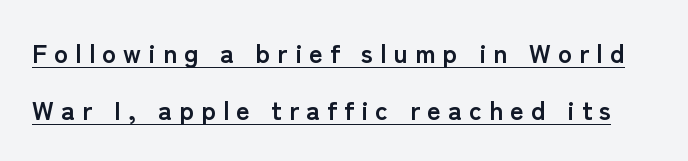
Q: Is the text bold? A: Yes.
Q: Is the text italic (slanted)? A: No, it is upright.
Q: Is the text underlined? A: Yes.
Q: Is the spacing between letters normal or unusually wide? A: Unusually wide.
Q: Is the spacing between lines tight, normal or loose? A: Loose.
